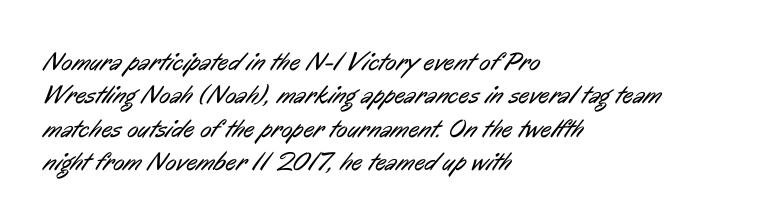
{"bold": "no", "underline": "no", "align": "left", "line_spacing": "normal", "line_spacing_ratio": 1.28, "letter_spacing": "normal", "letter_spacing_em": 0.0, "glyph_px": 26}
